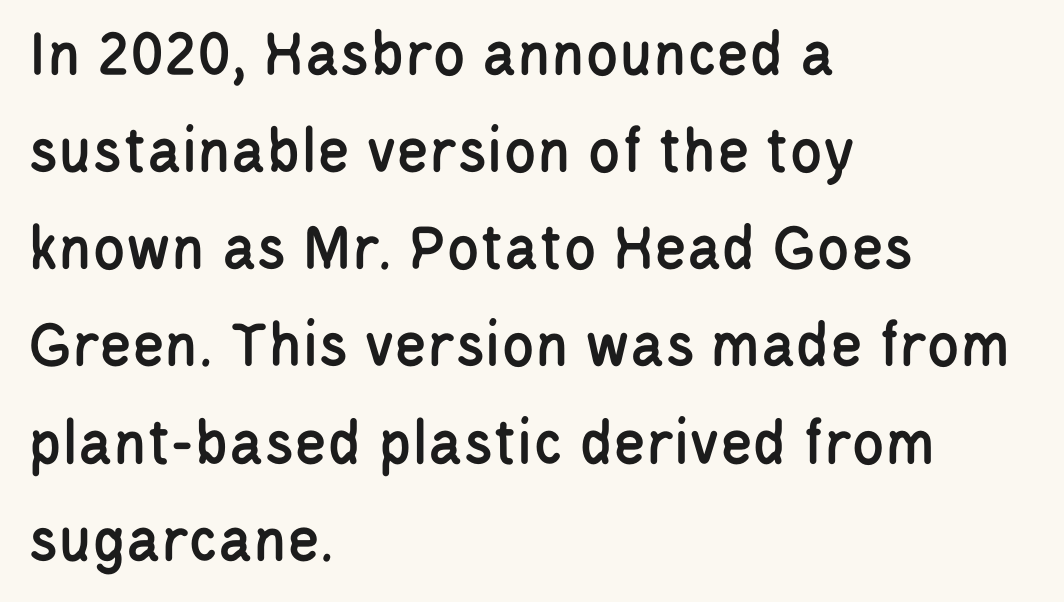
I'd call this a sans setting — the letters go barefoot. A typesetter would call this proportional, since set widths differ per character. The strip under each line holds only bare page. A typesetter would mark this as roman, not italic. If you measured baseline to baseline, you'd find a middling distance.
